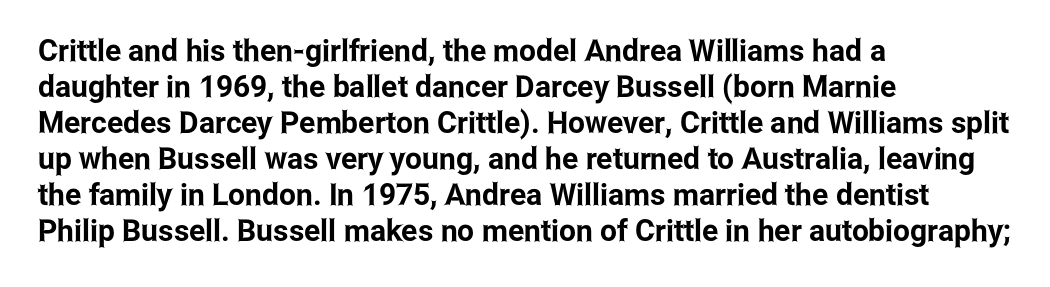
Q: Is the text italic (slanted)? A: No, it is upright.
Q: Is the typeface a serif or a sans-serif typeface? A: Sans-serif.
Q: Is the text underlined? A: No.
Q: How is the paragraph aligned? A: Left-aligned.
Q: Is the spacing between letters normal or unusually wide? A: Normal.
Q: Width (condensed, normal, or wide)? A: Condensed.
Q: Stroke contrast? A: Low.
Q: x-height? A: Medium.
Q: Monospaced? A: No.
